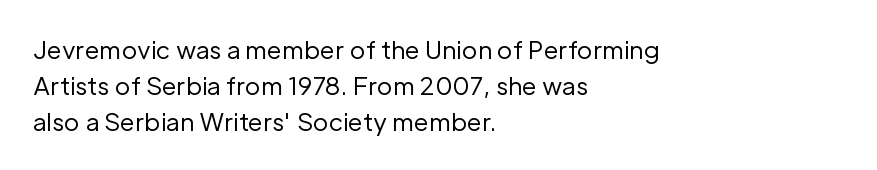
There is no visible air inserted between adjacent glyphs. The rendering anchors every line to the left-hand side. Counters stay open thanks to moderate or lighter strokes. Is there much room between lines? A standard amount, neither cramped nor airy. Type without underlining.
